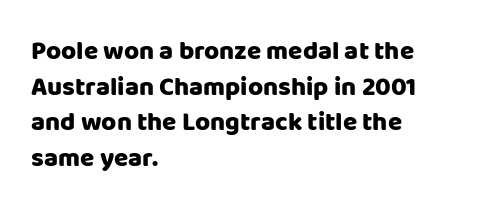
The image shows 26 px bold type, upright; set left-aligned, normal line spacing (1.37x), normal letter spacing, not underlined.
